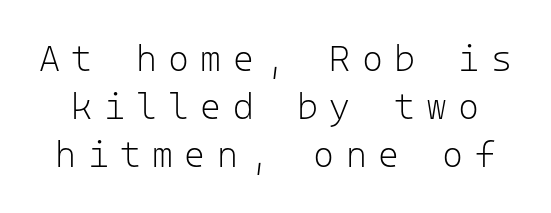
The image shows 36 px light sans-serif type, upright, monospaced; set normal line spacing (1.33x), unusually wide letter spacing (+0.31 em), not underlined; low stroke contrast and a medium x-height.
